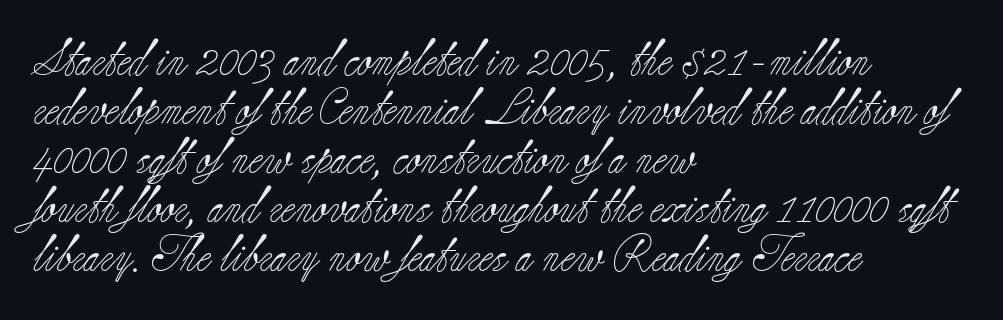
The image shows 36 px light serif type; set left-aligned, normal line spacing (1.36x), normal letter spacing, not underlined; low stroke contrast and a small x-height.
